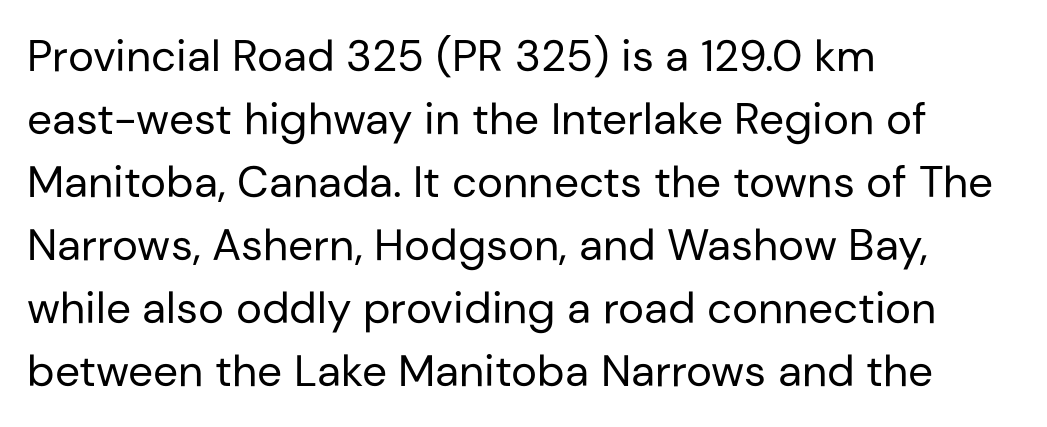
{"serif": "no", "italic": "no", "bold": "no", "weight": "regular", "width": "normal", "stroke_contrast": "low", "x_height": "medium", "monospaced": "no", "underline": "no", "align": "left", "line_spacing": "normal", "line_spacing_ratio": 1.43, "letter_spacing": "normal", "letter_spacing_em": 0.0, "glyph_px": 44}
